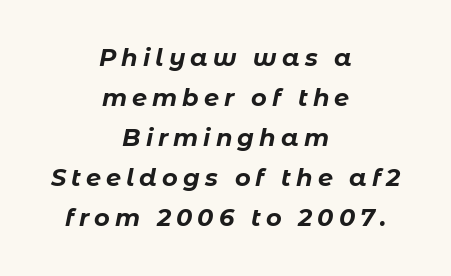
The image shows 24 px bold type, italic (leaning right); set centered, normal line spacing (1.67x), unusually wide letter spacing (+0.21 em), not underlined.
